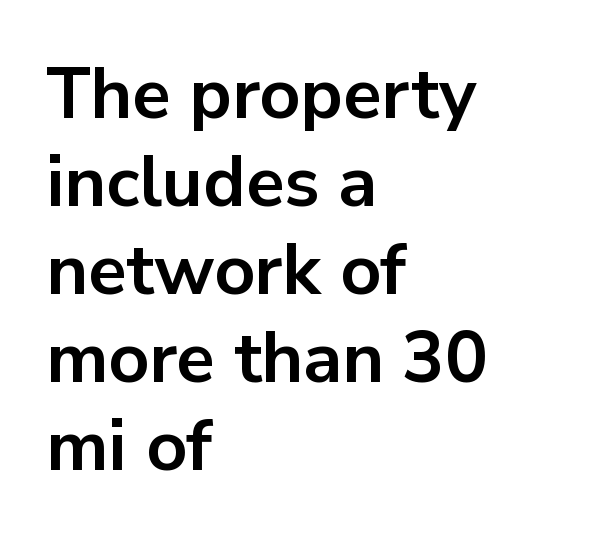
Type style note: lacks serifs. Does extra space separate the letters? No, they use regular spacing. Does the weight exceed regular? Yes, all the way to bold. Style check: upright. This sample has the flowing, uneven cadence of proportional lettering. Honestly, there is no underline to notice here at all.
